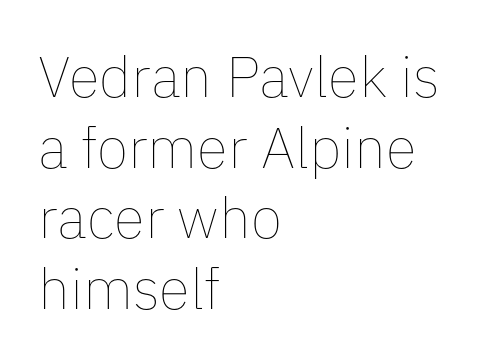
{"italic": "no", "bold": "no", "weight": "thin", "width": "normal", "stroke_contrast": "low", "x_height": "medium", "monospaced": "no", "underline": "no", "align": "left", "line_spacing_ratio": 1.24, "letter_spacing": "normal", "letter_spacing_em": 0.0, "glyph_px": 57}
